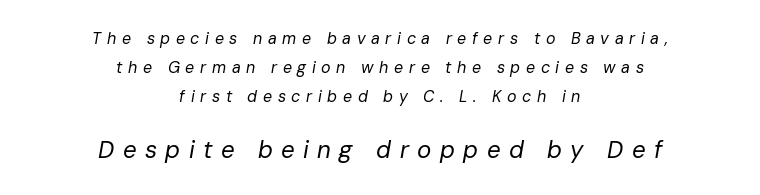
The paragraph has two soft edges and a firm central axis. Type size steps up from the first block to the second. Beneath every word, the page is bare. The typeface has the unassuming heft of standard copy or less. If you drew a line through each stem, it would be angled. Loose tracking; the words dissolve into strings of separated letters.
